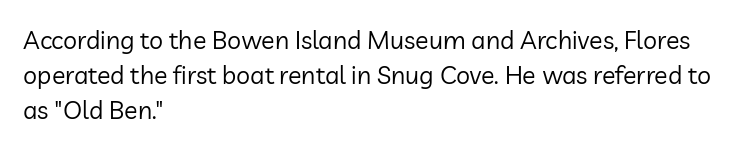
The image shows 25 px text type, upright; set left-aligned, normal line spacing (1.4x), normal letter spacing, not underlined.
